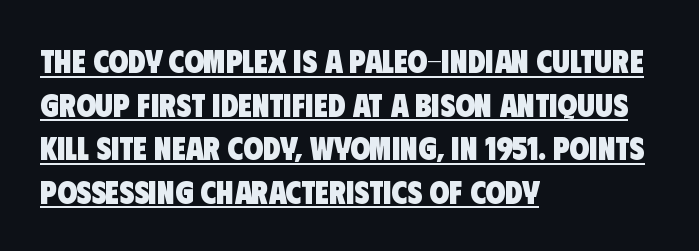
Q: Is the text bold? A: Yes.
Q: Is the typeface a serif or a sans-serif typeface? A: Sans-serif.
Q: Is the text underlined? A: Yes.
Q: How is the paragraph aligned? A: Left-aligned.
Q: Is the spacing between letters normal or unusually wide? A: Normal.
Q: Is the spacing between lines tight, normal or loose? A: Normal.
Q: Width (condensed, normal, or wide)? A: Condensed.
Q: Stroke contrast? A: Low.
Q: x-height? A: Large.
Q: Monospaced? A: No.
